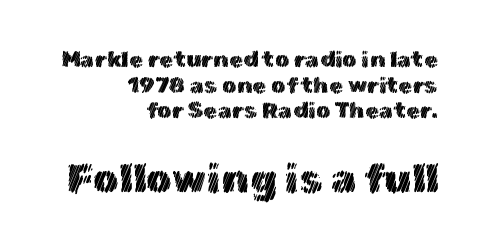
Q: Is the text italic (slanted)? A: No, it is upright.
Q: Is the text underlined? A: No.
Q: How is the paragraph aligned? A: Right-aligned.
Q: Is the spacing between letters normal or unusually wide? A: Normal.
Q: Is the spacing between lines tight, normal or loose? A: Tight.
Q: Which block of text is set in a larger size, the first (top) or the second (bottom)? A: The second (bottom) one.
Q: Width (condensed, normal, or wide)? A: Normal.
Q: x-height? A: Medium.
Q: Monospaced? A: No.
